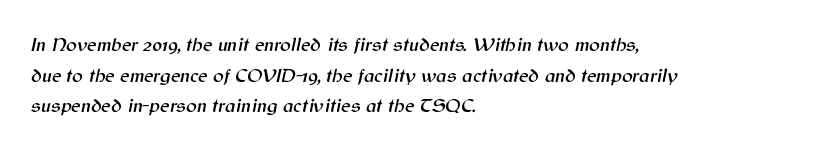
{"italic": "yes", "lean": "right", "slant_degrees": 12, "underline": "no", "align": "left", "line_spacing": "normal", "line_spacing_ratio": 1.53, "letter_spacing": "normal", "letter_spacing_em": 0.0, "glyph_px": 20}
